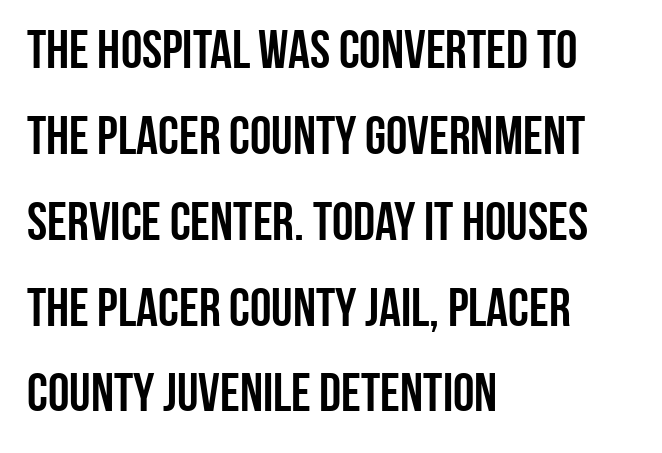
Q: Is the text bold? A: Yes.
Q: Is the text italic (slanted)? A: No, it is upright.
Q: Is the typeface a serif or a sans-serif typeface? A: Sans-serif.
Q: Is the text underlined? A: No.
Q: How is the paragraph aligned? A: Left-aligned.
Q: Is the spacing between letters normal or unusually wide? A: Normal.
Q: Is the spacing between lines tight, normal or loose? A: Normal.
Q: Width (condensed, normal, or wide)? A: Condensed.
Q: Stroke contrast? A: Low.
Q: x-height? A: Large.
Q: Monospaced? A: No.
